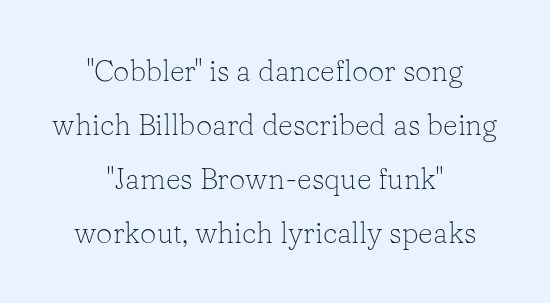
Q: Is the text bold? A: No.
Q: Is the text italic (slanted)? A: No, it is upright.
Q: Is the typeface a serif or a sans-serif typeface? A: Serif.
Q: Is the text underlined? A: No.
Q: How is the paragraph aligned? A: Centered.
Q: Is the spacing between letters normal or unusually wide? A: Normal.
Q: Width (condensed, normal, or wide)? A: Normal.
Q: Stroke contrast? A: Low.
Q: x-height? A: Medium.
Q: Monospaced? A: No.
